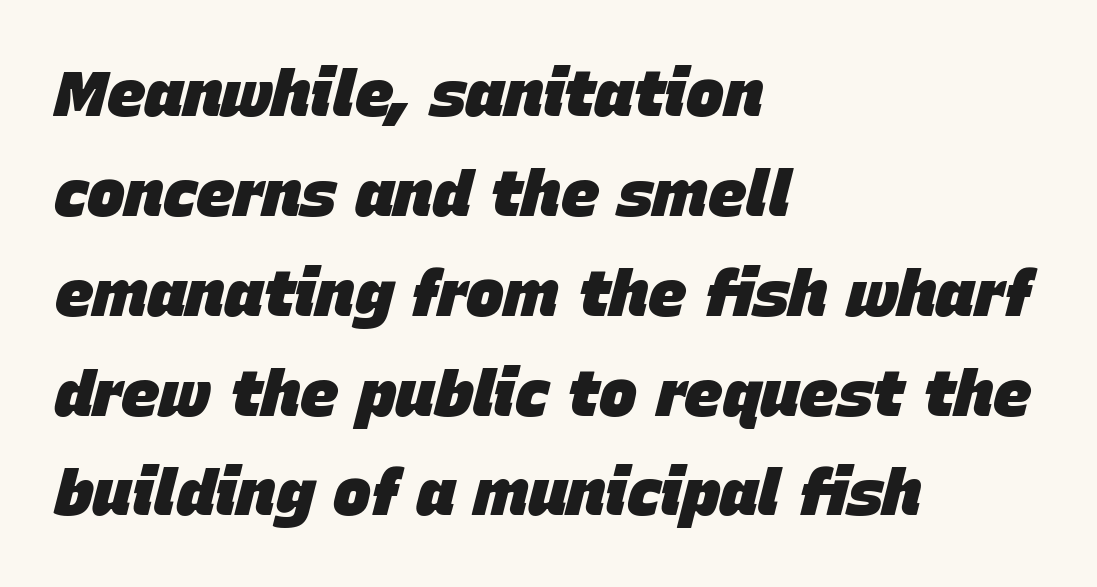
The image shows 64 px heavy type, italic (leaning right); set left-aligned, normal line spacing (1.56x), normal letter spacing, not underlined; low stroke contrast and a large x-height.
